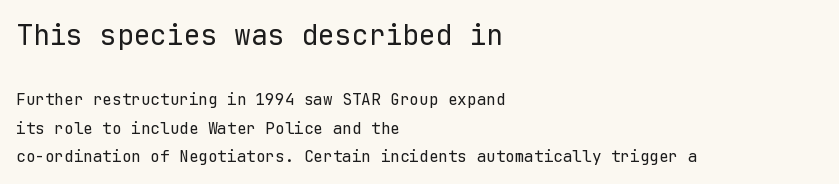
The image shows 28 px regular-weight sans-serif type, upright, monospaced; set left-aligned, line spacing 1.78x, normal letter spacing, not underlined; the first (top) block is 1.75x larger; low stroke contrast and a medium x-height.
